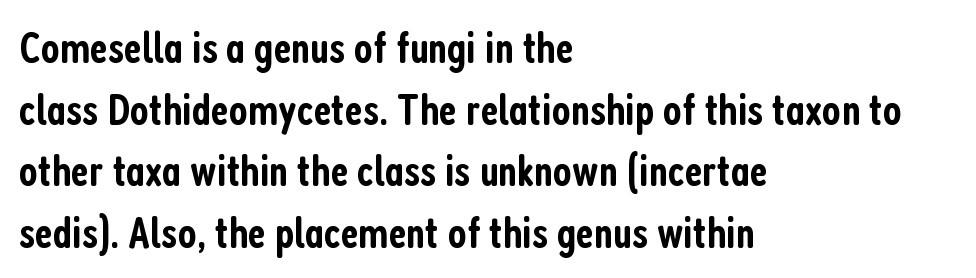
The image shows 45 px semibold, condensed sans-serif type, upright; set left-aligned, normal line spacing (1.37x), normal letter spacing, not underlined; low stroke contrast and a medium x-height.
